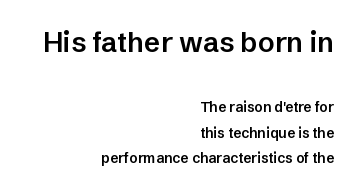
{"serif": "no", "italic": "no", "bold": "semi", "weight": "semibold", "width": "normal", "stroke_contrast": "low", "x_height": "medium", "monospaced": "no", "underline": "no", "align": "right", "line_spacing_ratio": 1.84, "letter_spacing": "normal", "letter_spacing_em": 0.0, "larger_block": "first", "size_ratio": 2.0, "glyph_px": 28}
